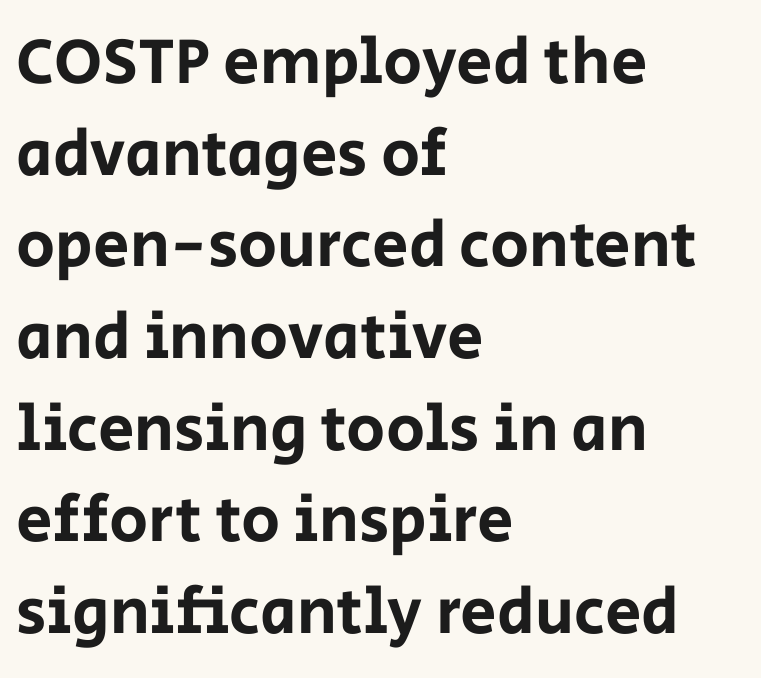
The letters advance in unequal steps, a hallmark of proportional type. You could call the tracking neutral — neither tight nor loose. Each letter's strokes conclude bluntly, with no projecting serifs. Compared with a centered layout, this one pins lines to the left instead.
